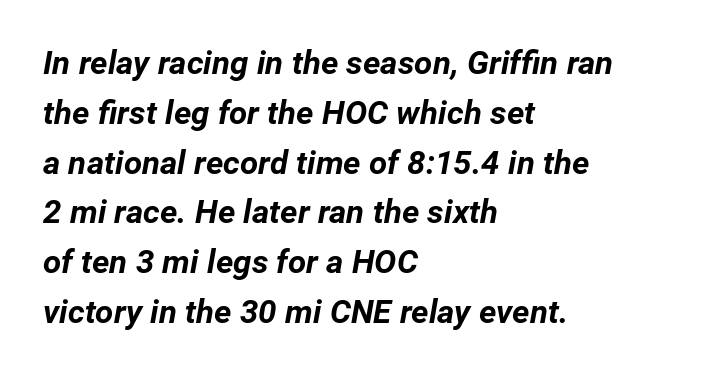
Compared with typical paragraphs, the rows here are spaced about the same. In terms of letterspacing, this is plain default setting. This sample has the flowing, uneven cadence of proportional lettering. Yep, that's italic — everything's leaning. Emphasis by weight is at full strength: bold. Glance below the letters and you will spot only blank space.
